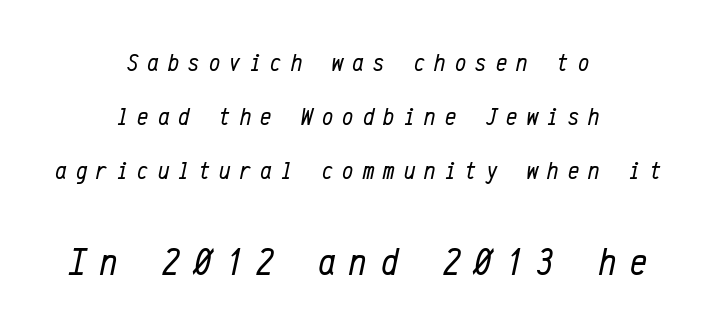
Q: Is the text bold? A: No.
Q: Is the text italic (slanted)? A: Yes, it leans right by about 12 degrees.
Q: Is the text underlined? A: No.
Q: How is the paragraph aligned? A: Centered.
Q: Is the spacing between letters normal or unusually wide? A: Unusually wide.
Q: Is the spacing between lines tight, normal or loose? A: Loose.
Q: Which block of text is set in a larger size, the first (top) or the second (bottom)? A: The second (bottom) one.
Q: Width (condensed, normal, or wide)? A: Condensed.
Q: Stroke contrast? A: Low.
Q: x-height? A: Medium.
Q: Monospaced? A: Yes.
